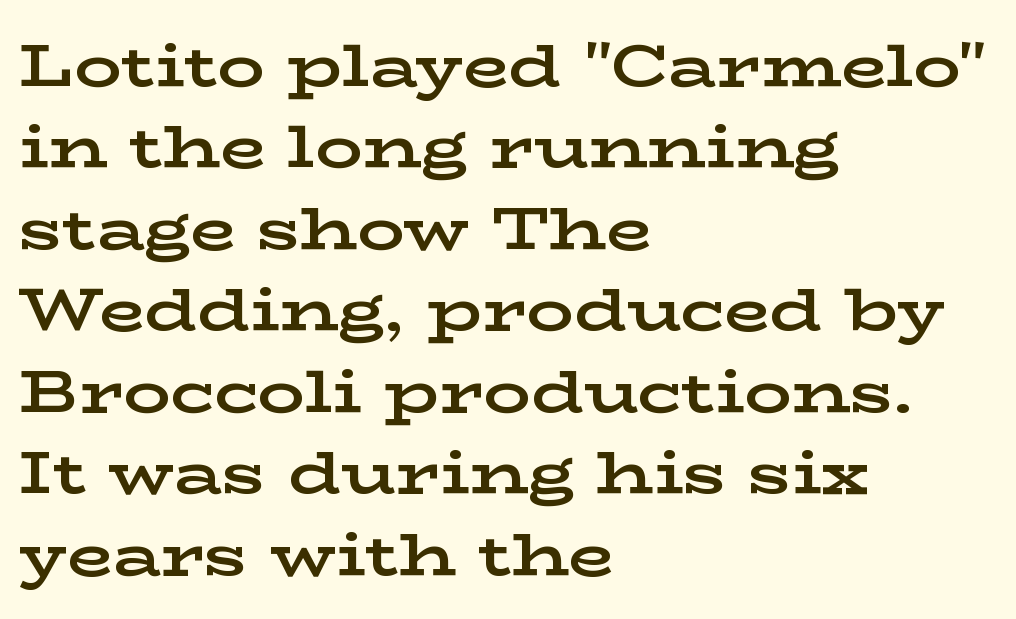
Q: Is the text bold? A: Yes.
Q: Is the text italic (slanted)? A: No, it is upright.
Q: Is the typeface a serif or a sans-serif typeface? A: Serif.
Q: Is the text underlined? A: No.
Q: How is the paragraph aligned? A: Left-aligned.
Q: Is the spacing between letters normal or unusually wide? A: Normal.
Q: Is the spacing between lines tight, normal or loose? A: Normal.
Q: Width (condensed, normal, or wide)? A: Wide.
Q: Stroke contrast? A: Low.
Q: x-height? A: Medium.
Q: Monospaced? A: No.
